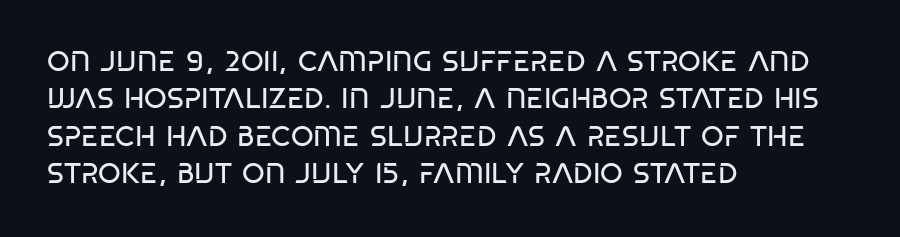
{"serif": "no", "italic": "no", "bold": "no", "weight": "regular", "width": "condensed", "stroke_contrast": "low", "x_height": "large", "monospaced": "no", "underline": "no", "align": "left", "line_spacing": "normal", "line_spacing_ratio": 1.29, "letter_spacing": "normal", "letter_spacing_em": 0.0, "glyph_px": 29}
